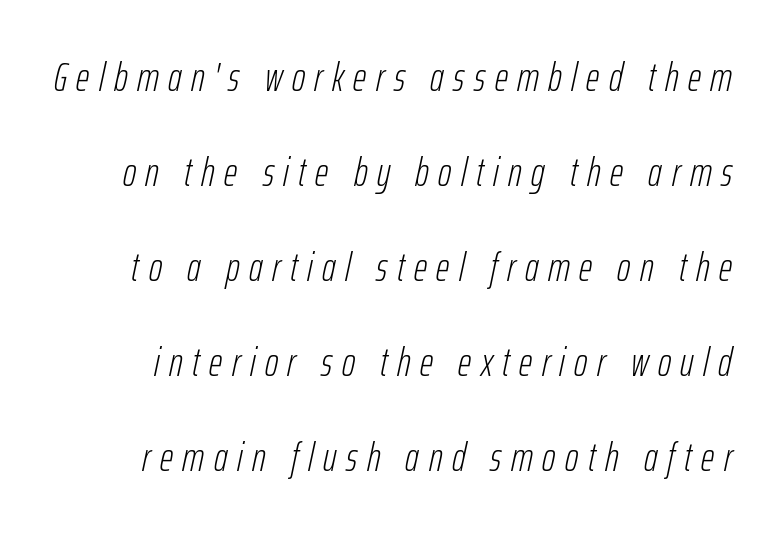
Q: Is the text bold? A: No.
Q: Is the text italic (slanted)? A: Yes, it leans right by about 12 degrees.
Q: Is the text underlined? A: No.
Q: Is the spacing between letters normal or unusually wide? A: Unusually wide.
Q: Is the spacing between lines tight, normal or loose? A: Loose.
Q: Width (condensed, normal, or wide)? A: Condensed.
Q: Stroke contrast? A: Low.
Q: x-height? A: Medium.
Q: Monospaced? A: No.
